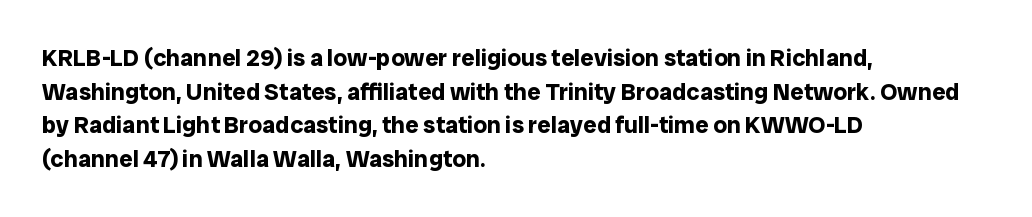
Q: Is the text bold? A: Yes.
Q: Is the text italic (slanted)? A: No, it is upright.
Q: Is the text underlined? A: No.
Q: How is the paragraph aligned? A: Left-aligned.
Q: Is the spacing between letters normal or unusually wide? A: Normal.
Q: Is the spacing between lines tight, normal or loose? A: Normal.
